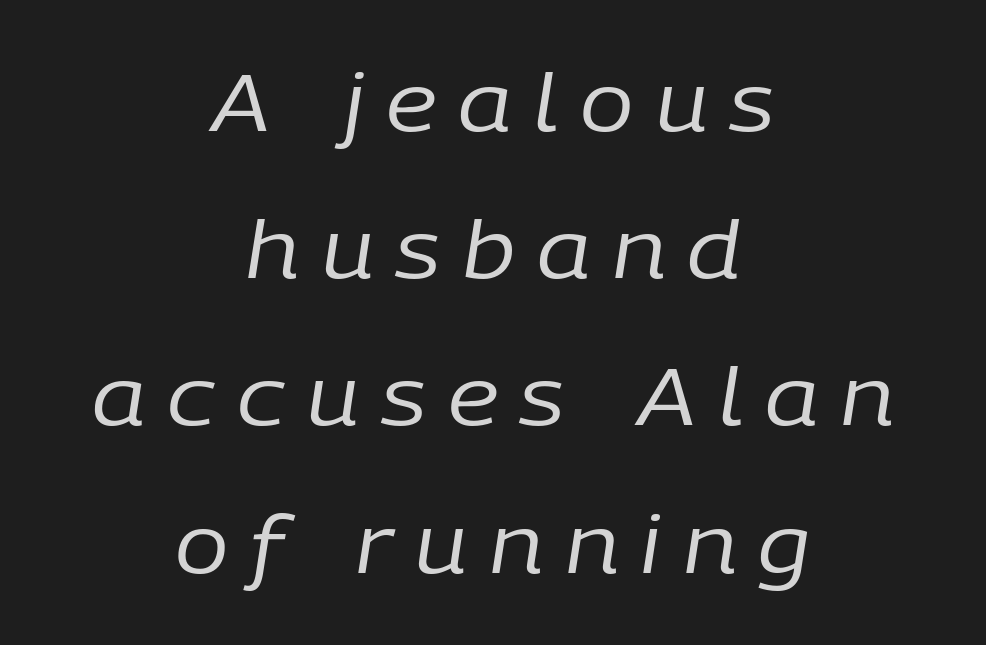
{"italic": "yes", "lean": "right", "slant_degrees": 9, "bold": "no", "weight": "regular", "width": "normal", "stroke_contrast": "low", "x_height": "medium", "monospaced": "no", "underline": "no", "align": "center", "line_spacing_ratio": 1.84, "letter_spacing": "wide", "letter_spacing_em": 0.27, "glyph_px": 80}
